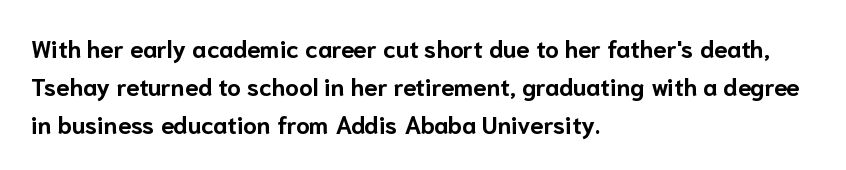
{"italic": "no", "bold": "yes", "underline": "no", "align": "left", "line_spacing": "normal", "line_spacing_ratio": 1.58, "letter_spacing": "normal", "letter_spacing_em": 0.0, "glyph_px": 24}
